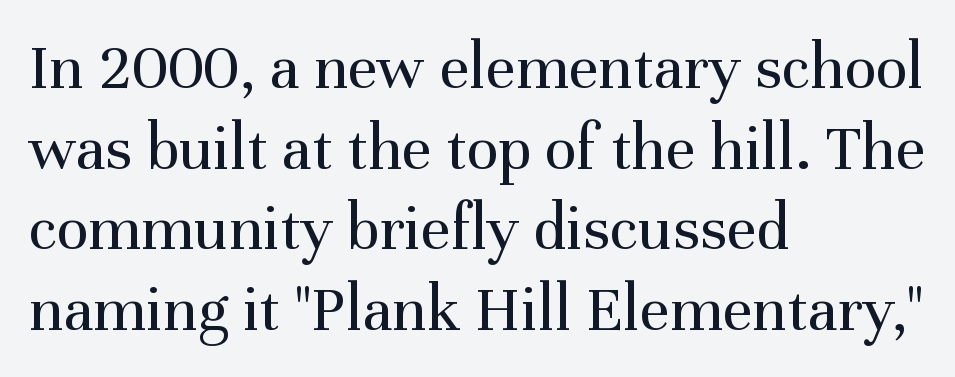
Q: Is the text bold? A: No.
Q: Is the text italic (slanted)? A: No, it is upright.
Q: Is the typeface a serif or a sans-serif typeface? A: Serif.
Q: Is the text underlined? A: No.
Q: How is the paragraph aligned? A: Left-aligned.
Q: Is the spacing between letters normal or unusually wide? A: Normal.
Q: Width (condensed, normal, or wide)? A: Normal.
Q: Stroke contrast? A: Medium.
Q: x-height? A: Medium.
Q: Monospaced? A: No.
